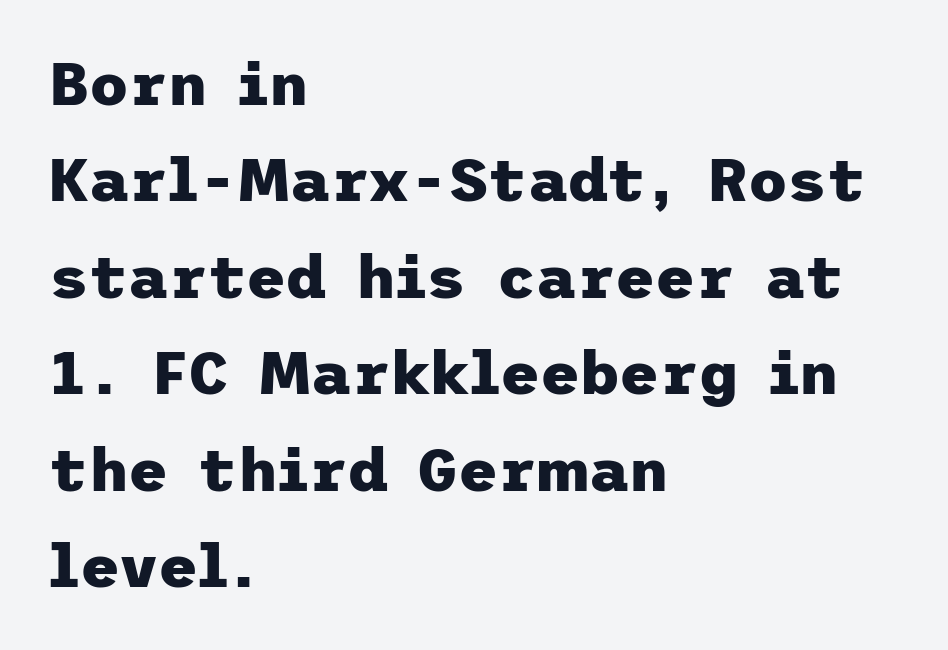
The image shows 61 px heavy sans-serif type, upright; set left-aligned, normal line spacing (1.58x), normal letter spacing, not underlined; low stroke contrast and a medium x-height.
